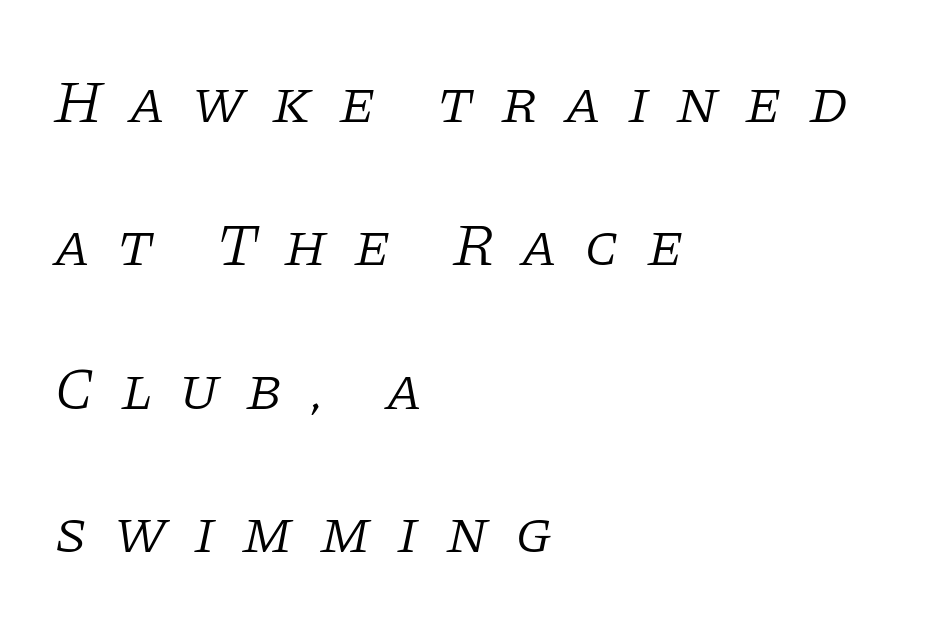
Typeset ragged right — the left edge is the straight one. A quiet, ordinary-to-light weight characterises the typeface. In terms of leading, this rendering errs on the spacious side. The horizontal fit of the characters is loose and conspicuously gappy.
